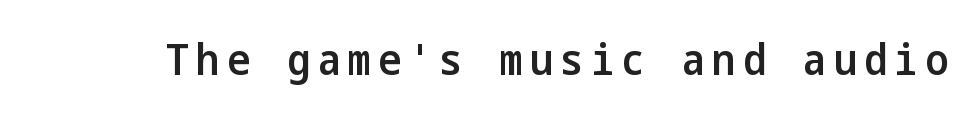
This is roman type, the default non-slanted kind. Does the weight exceed regular? Yes, but only to semibold. Nothing sits at the stroke ends, so this counts as sans-serif. A clean baseline with only descenders dipping below it.
